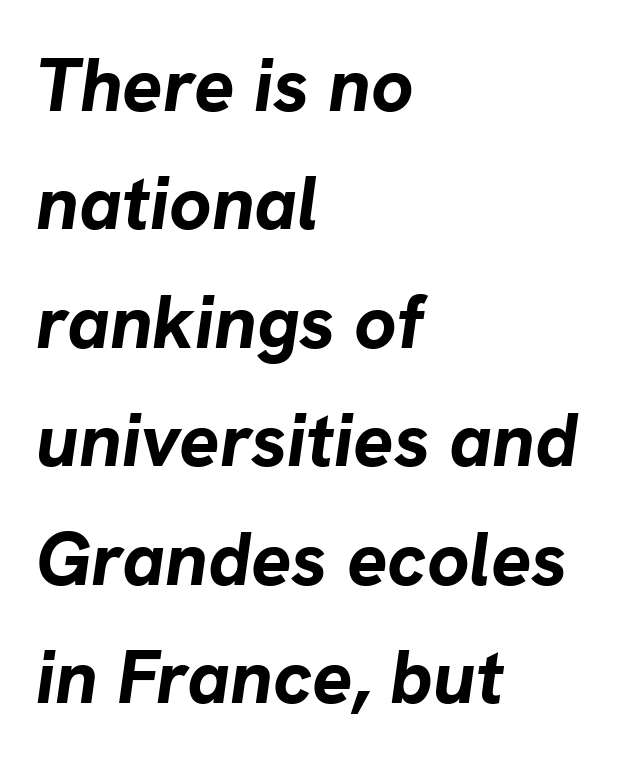
{"italic": "yes", "lean": "right", "slant_degrees": 8, "bold": "yes", "weight": "bold", "width": "normal", "stroke_contrast": "low", "x_height": "medium", "monospaced": "no", "underline": "no", "align": "left", "line_spacing": "normal", "line_spacing_ratio": 1.58, "letter_spacing": "normal", "letter_spacing_em": 0.0, "glyph_px": 75}
